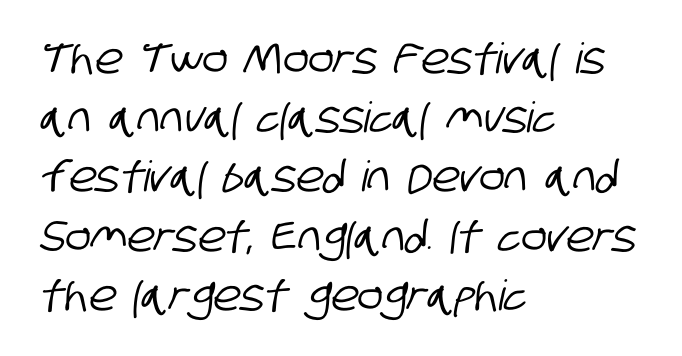
Leading matches the norm, producing a regular column. Glance below the letters and you will spot only blank space. A typesetter would call this proportional, since set widths differ per character. Nothing sits at the stroke ends, so this counts as sans-serif. A classic flush-left, rag-right setting is used for this passage.
